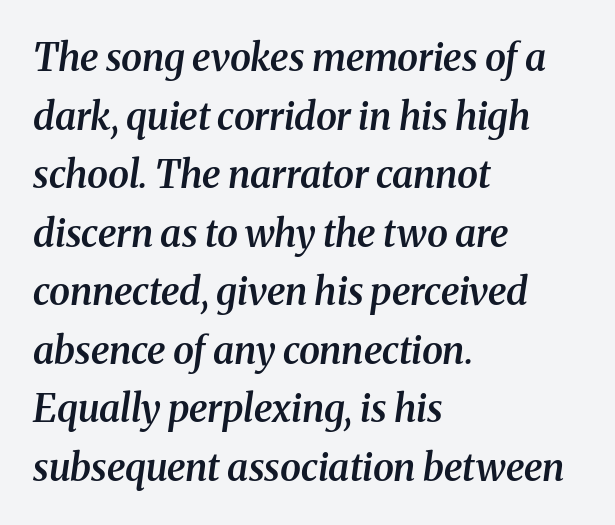
The image shows 38 px semibold serif type, italic (leaning right); set left-aligned, normal line spacing (1.54x), normal letter spacing, not underlined; medium stroke contrast and a medium x-height.
